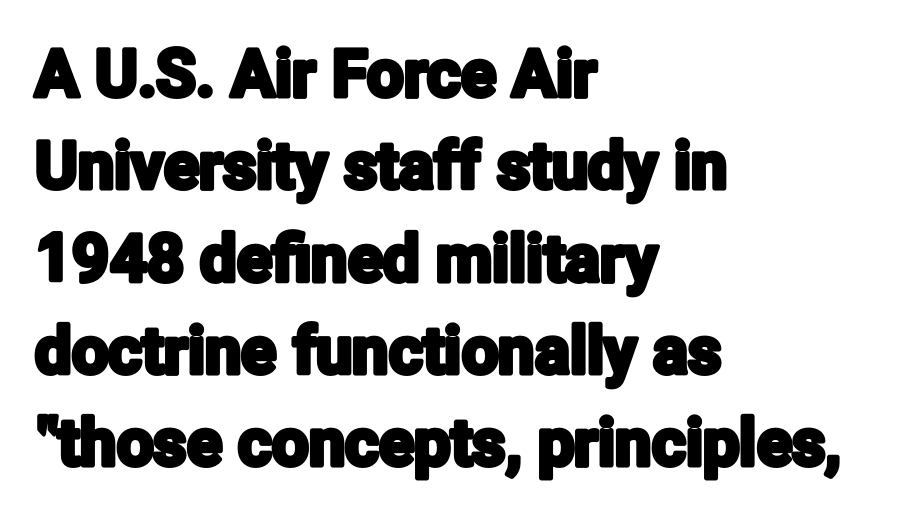
{"serif": "no", "italic": "no", "width": "condensed", "stroke_contrast": "low", "x_height": "medium", "monospaced": "no", "underline": "no", "align": "left", "line_spacing": "normal", "line_spacing_ratio": 1.42, "letter_spacing": "normal", "letter_spacing_em": 0.0, "glyph_px": 65}
